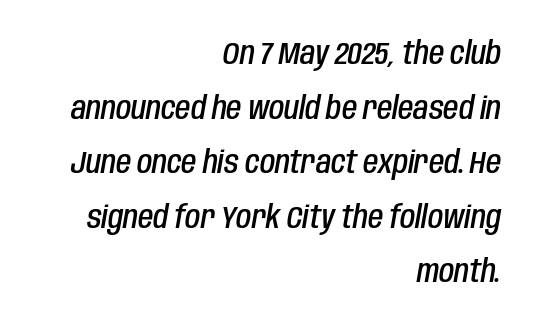
{"italic": "yes", "lean": "right", "slant_degrees": 10, "bold": "semi", "weight": "semibold", "width": "condensed", "stroke_contrast": "low", "x_height": "large", "monospaced": "no", "underline": "no", "align": "right", "line_spacing_ratio": 1.76, "letter_spacing": "normal", "letter_spacing_em": 0.0, "glyph_px": 31}
